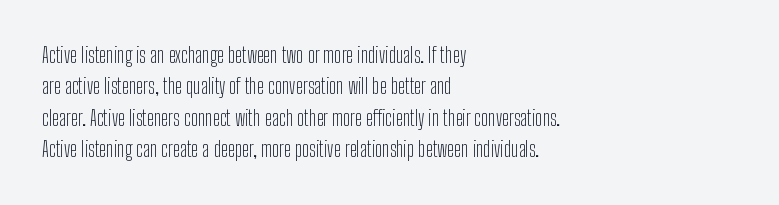
{"italic": "no", "bold": "no", "underline": "no", "align": "left", "line_spacing": "normal", "line_spacing_ratio": 1.5, "letter_spacing": "normal", "letter_spacing_em": 0.0, "glyph_px": 21}
